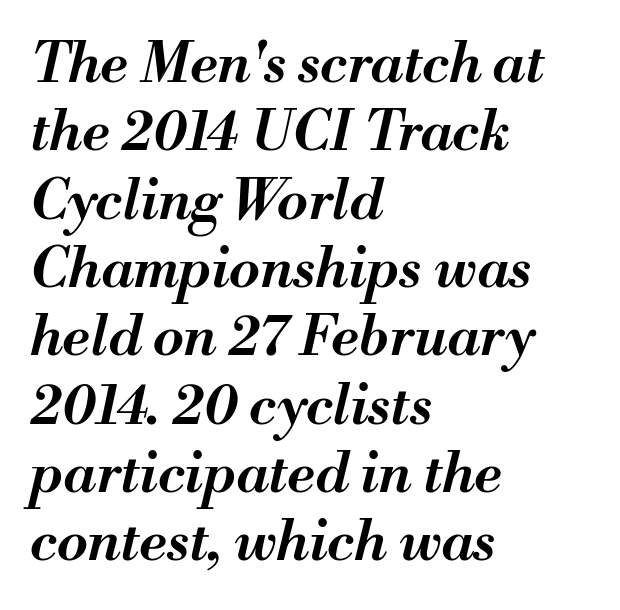
Q: Is the text bold? A: Semi-bold.
Q: Is the text italic (slanted)? A: Yes, it leans right by about 13 degrees.
Q: Is the text underlined? A: No.
Q: How is the paragraph aligned? A: Left-aligned.
Q: Is the spacing between letters normal or unusually wide? A: Normal.
Q: Width (condensed, normal, or wide)? A: Normal.
Q: Stroke contrast? A: Medium.
Q: x-height? A: Small.
Q: Monospaced? A: No.
